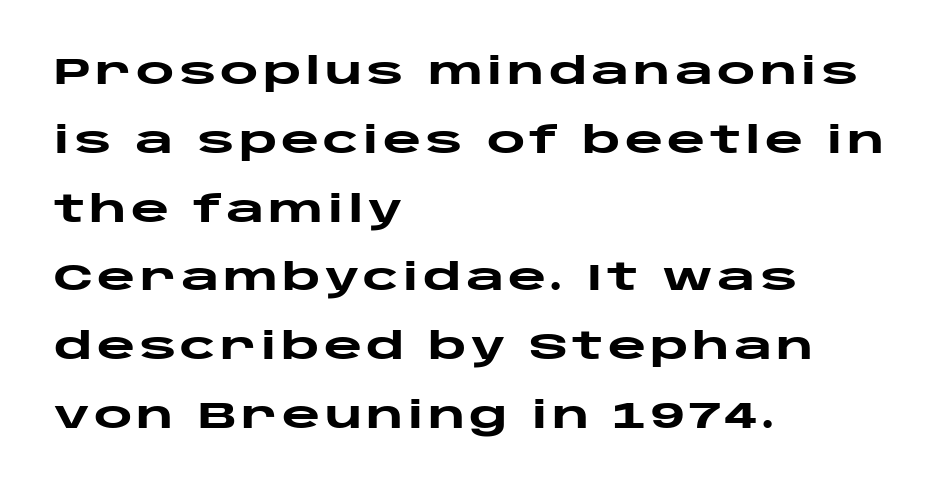
The face used here is a sans, in the tradition of grotesques and geometrics. Weight: bold. Horizontally, the lines are justified to the leading edge only. Decoration check: the copy has no underline. These lines were composed using upright roman letters.
